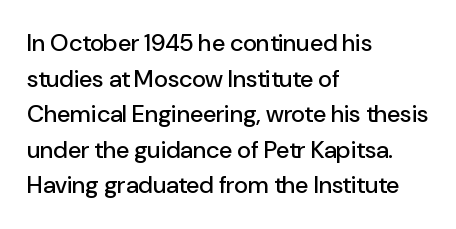
{"italic": "no", "underline": "no", "align": "left", "line_spacing": "normal", "line_spacing_ratio": 1.48, "letter_spacing": "normal", "letter_spacing_em": 0.0, "glyph_px": 24}
